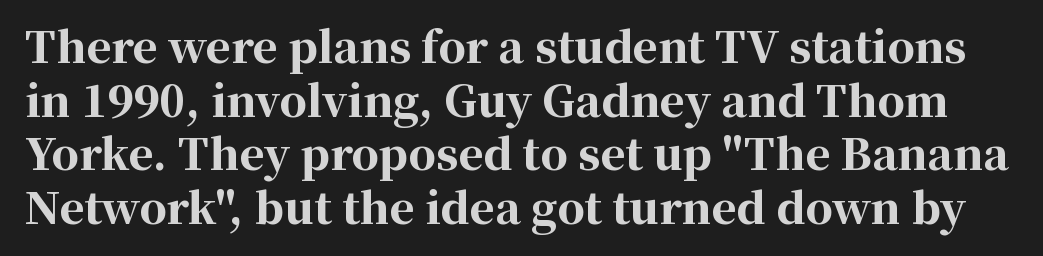
{"serif": "yes", "italic": "no", "bold": "yes", "weight": "bold", "width": "normal", "stroke_contrast": "high", "x_height": "medium", "monospaced": "no", "underline": "no", "line_spacing": "normal", "line_spacing_ratio": 1.25, "letter_spacing": "normal", "letter_spacing_em": 0.0, "glyph_px": 43}
